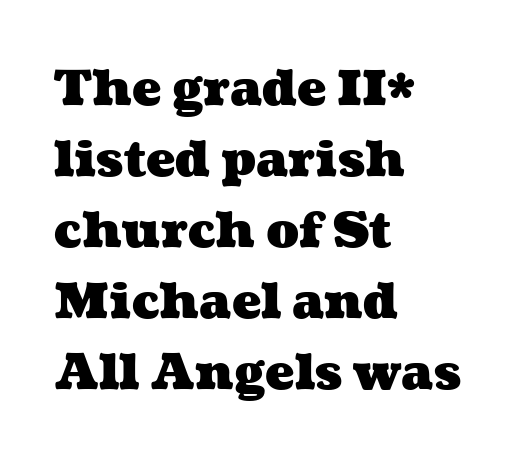
The image shows 49 px heavy, wide type; set left-aligned, normal line spacing (1.45x), normal letter spacing, not underlined; medium stroke contrast and a medium x-height.
